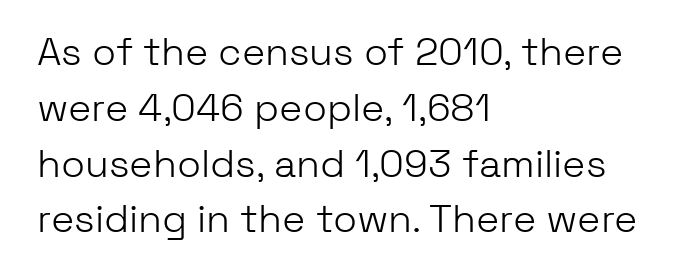
{"serif": "no", "italic": "no", "bold": "no", "weight": "light", "width": "normal", "stroke_contrast": "low", "x_height": "medium", "monospaced": "no", "underline": "no", "align": "left", "line_spacing": "normal", "line_spacing_ratio": 1.43, "letter_spacing": "normal", "letter_spacing_em": 0.0, "glyph_px": 39}
